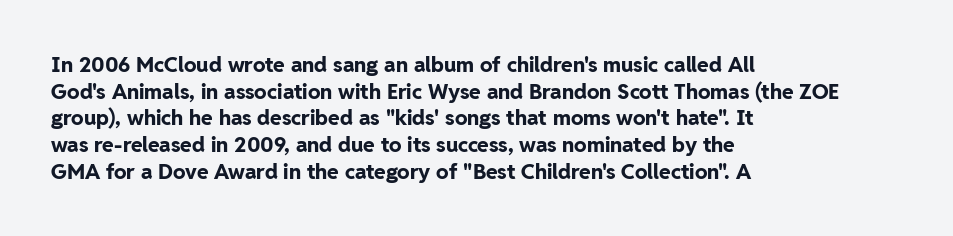
The image shows 21 px bold type, upright; set left-aligned, normal line spacing (1.27x), normal letter spacing, not underlined.
